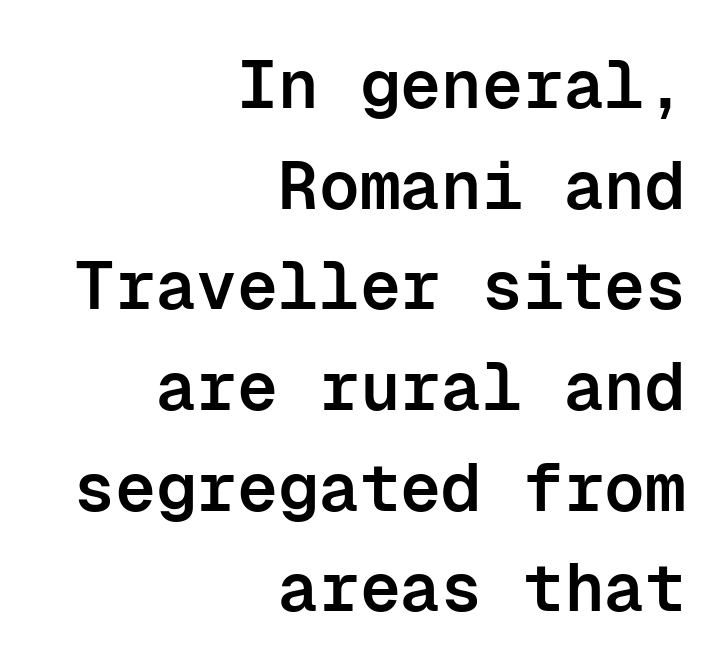
Q: Is the text bold? A: Semi-bold.
Q: Is the text italic (slanted)? A: No, it is upright.
Q: Is the typeface a serif or a sans-serif typeface? A: Sans-serif.
Q: Is the text underlined? A: No.
Q: How is the paragraph aligned? A: Right-aligned.
Q: Is the spacing between letters normal or unusually wide? A: Normal.
Q: Is the spacing between lines tight, normal or loose? A: Normal.
Q: Width (condensed, normal, or wide)? A: Normal.
Q: Stroke contrast? A: Low.
Q: x-height? A: Medium.
Q: Monospaced? A: Yes.
